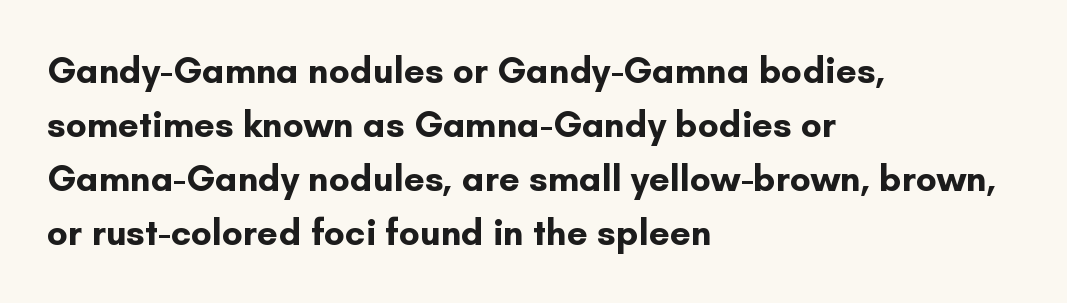
Short note: letters normally spaced. A typesetter would call this leading conventional body-copy spacing. A dark, heavy texture on the line: the type is bold. Font category for this specimen: sans-serif. Proportional: the letters do not fall into vertical columns. Rule under the text: the space is simply empty.
